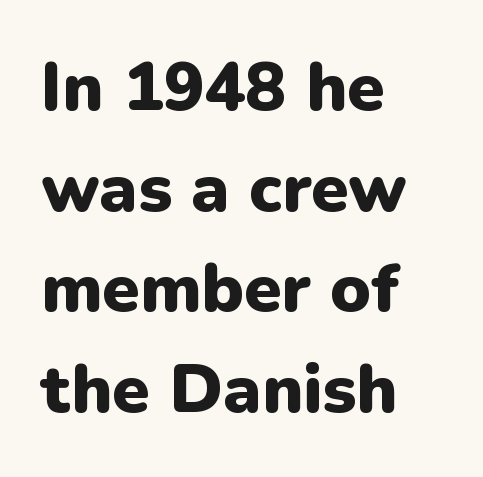
The font family rendered here belongs to the sans-serif group. The baseline area is clear. The rows are spaced the way most documents space them. The horizontal fit of the characters is conventional and even. Horizontally, the lines are justified to the leading edge only.
